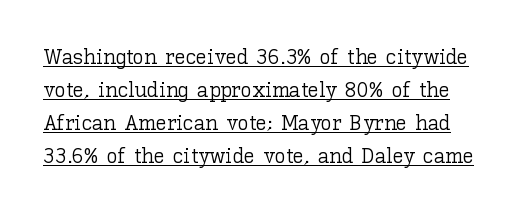
{"italic": "no", "bold": "no", "underline": "yes", "line_spacing": "normal", "line_spacing_ratio": 1.5, "letter_spacing": "normal", "letter_spacing_em": 0.0, "glyph_px": 22}
